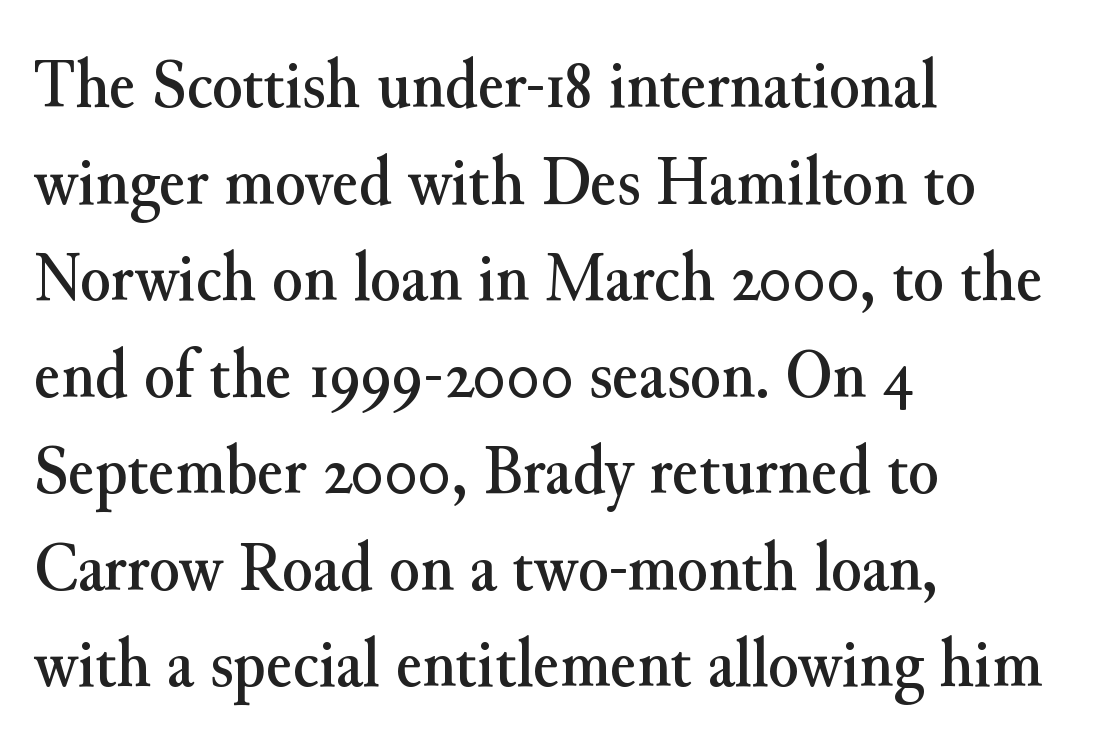
{"serif": "yes", "italic": "no", "width": "normal", "stroke_contrast": "medium", "x_height": "small", "monospaced": "no", "underline": "no", "align": "left", "line_spacing": "normal", "line_spacing_ratio": 1.36, "letter_spacing": "normal", "letter_spacing_em": 0.0, "glyph_px": 71}
